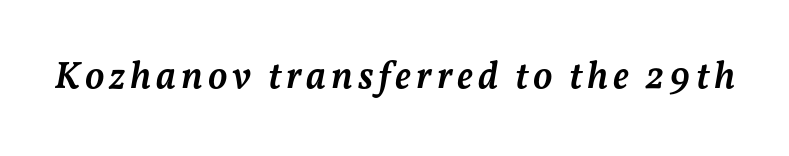
The image shows 39 px semibold type, italic (leaning right); set not underlined; medium stroke contrast and a medium x-height.
